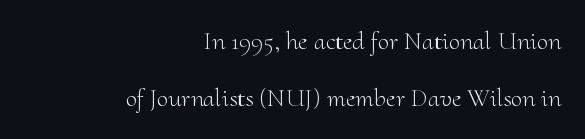
Q: Is the text bold? A: No.
Q: Is the text italic (slanted)? A: No, it is upright.
Q: Is the text underlined? A: No.
Q: How is the paragraph aligned? A: Right-aligned.
Q: Is the spacing between letters normal or unusually wide? A: Normal.
Q: Is the spacing between lines tight, normal or loose? A: Loose.
